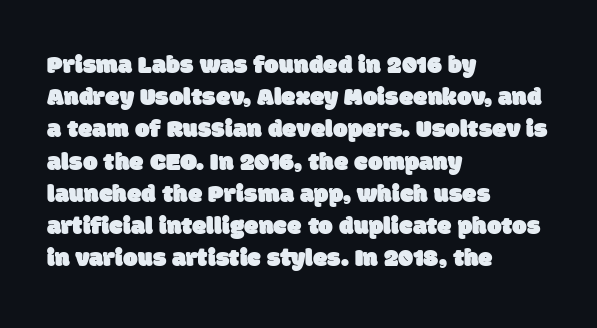
The image shows 26 px text type; set left-aligned, line spacing 1.24x, normal letter spacing, not underlined.
